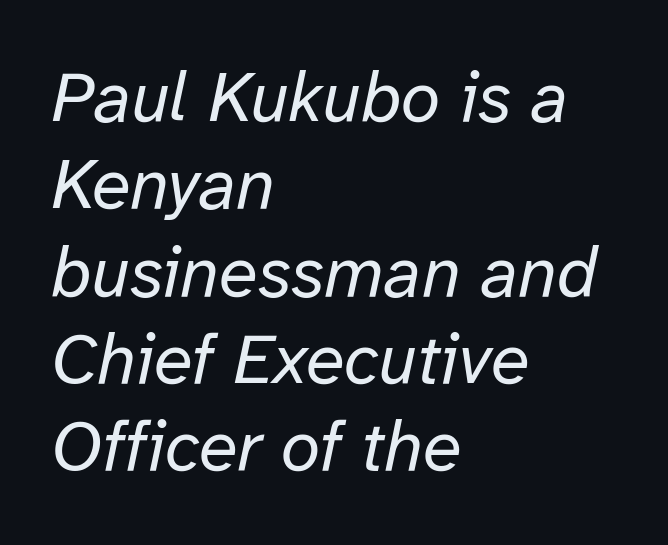
Has an underline been added? It has not. No extra tracking has been applied to these lines. The letters advance in unequal steps, a hallmark of proportional type. The compositor pushed each line to the left boundary.
